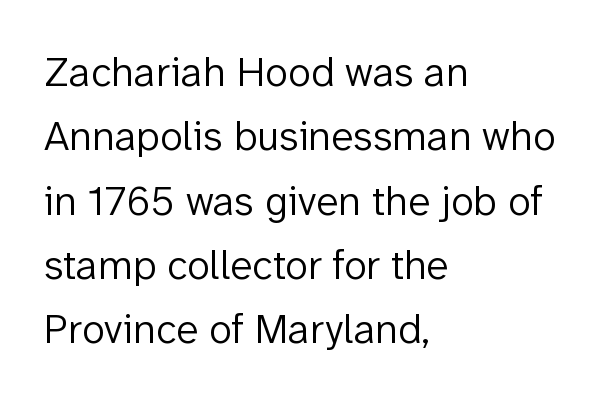
{"serif": "no", "italic": "no", "bold": "no", "weight": "light", "width": "normal", "stroke_contrast": "low", "x_height": "medium", "monospaced": "no", "underline": "no", "align": "left", "line_spacing": "normal", "line_spacing_ratio": 1.53, "letter_spacing": "normal", "letter_spacing_em": 0.0, "glyph_px": 42}
